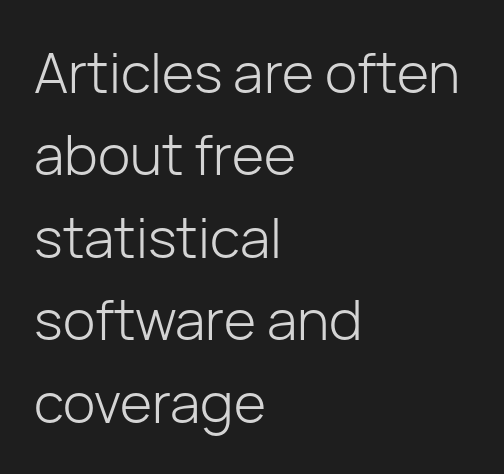
{"serif": "no", "italic": "no", "bold": "no", "weight": "light", "width": "normal", "stroke_contrast": "low", "x_height": "medium", "monospaced": "no", "underline": "no", "align": "left", "line_spacing": "normal", "line_spacing_ratio": 1.5, "letter_spacing": "normal", "letter_spacing_em": 0.0, "glyph_px": 55}
